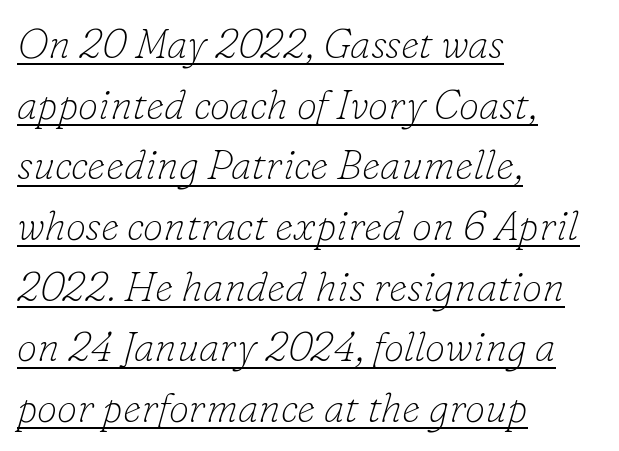
{"serif": "yes", "italic": "yes", "lean": "right", "slant_degrees": 16, "bold": "no", "weight": "thin", "width": "normal", "stroke_contrast": "low", "x_height": "small", "monospaced": "no", "underline": "yes", "align": "left", "line_spacing": "normal", "line_spacing_ratio": 1.48, "letter_spacing": "normal", "letter_spacing_em": 0.0, "glyph_px": 41}
